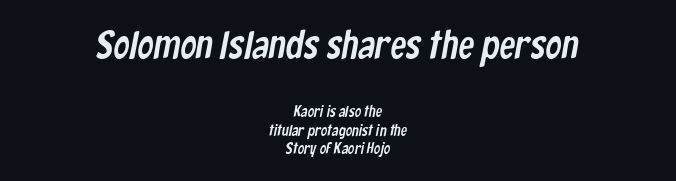
{"serif": "no", "width": "condensed", "stroke_contrast": "low", "x_height": "medium", "monospaced": "no", "underline": "no", "align": "center", "line_spacing_ratio": 1.17, "letter_spacing": "normal", "letter_spacing_em": 0.0, "larger_block": "first", "size_ratio": 2.5, "glyph_px": 40}
